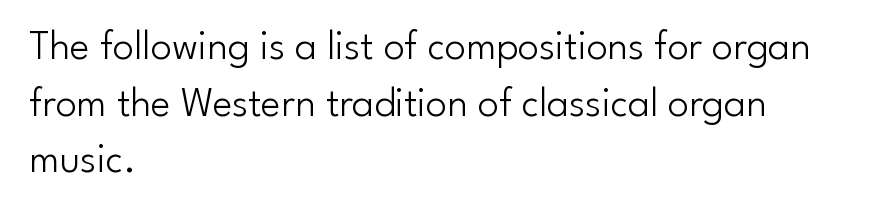
{"serif": "no", "italic": "no", "bold": "no", "weight": "light", "width": "normal", "stroke_contrast": "low", "x_height": "small", "monospaced": "no", "underline": "no", "align": "left", "line_spacing": "normal", "line_spacing_ratio": 1.35, "letter_spacing": "normal", "letter_spacing_em": 0.0, "glyph_px": 42}
